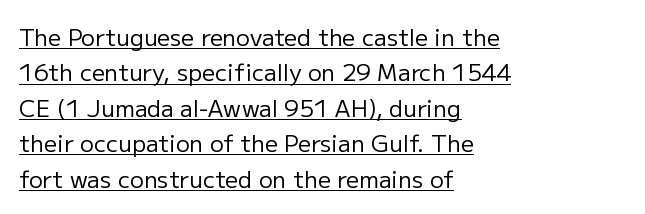
Line beginnings align vertically; line endings do not. What's the leading like? Ordinary, nothing unusual. No letter is thick-stroked: the sample isn't bold. Quick note: not italic, upright. You can see a thin bar hugging the bottom of the glyphs. Compared with typical body copy, the letter spacing here is the same.
